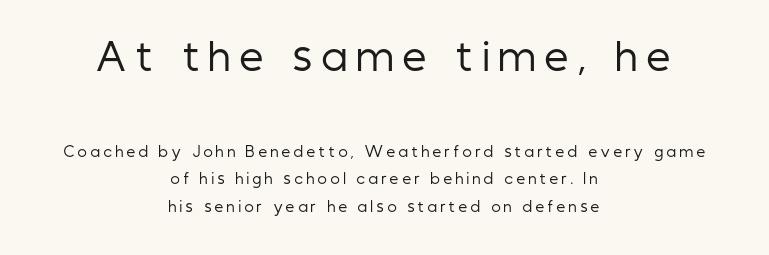
{"serif": "no", "italic": "no", "bold": "no", "weight": "regular", "width": "condensed", "stroke_contrast": "low", "x_height": "medium", "monospaced": "no", "underline": "no", "align": "center", "line_spacing": "loose", "line_spacing_ratio": 1.96, "letter_spacing": "wide", "letter_spacing_em": 0.24, "larger_block": "first", "size_ratio": 2.71, "glyph_px": 38}
